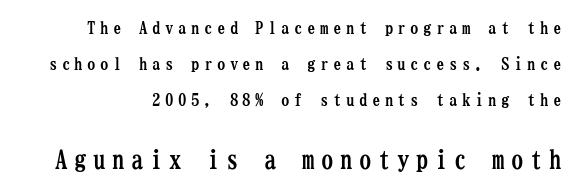
The image shows 25 px bold type, upright; set loose line spacing (2.12x), unusually wide letter spacing (+0.26 em), not underlined; the second (bottom) block is 1.47x larger.
